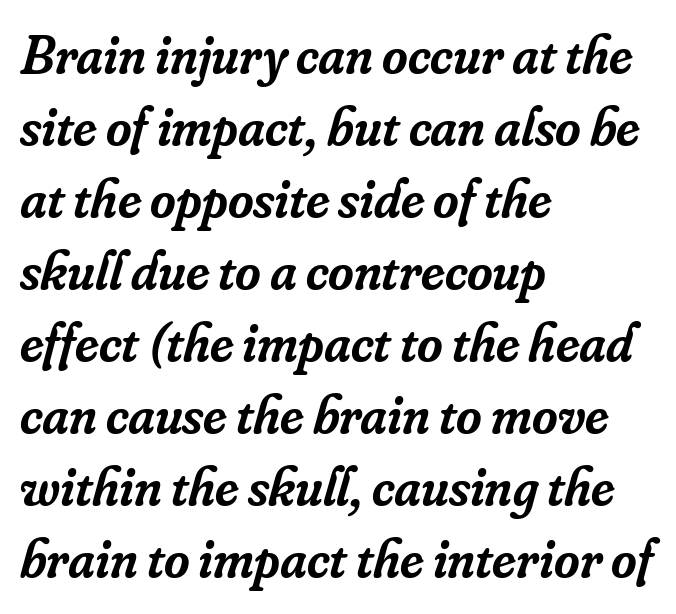
The image shows 55 px semibold serif type, italic (leaning right); set left-aligned, normal line spacing (1.31x), normal letter spacing, not underlined; low stroke contrast and a small x-height.
